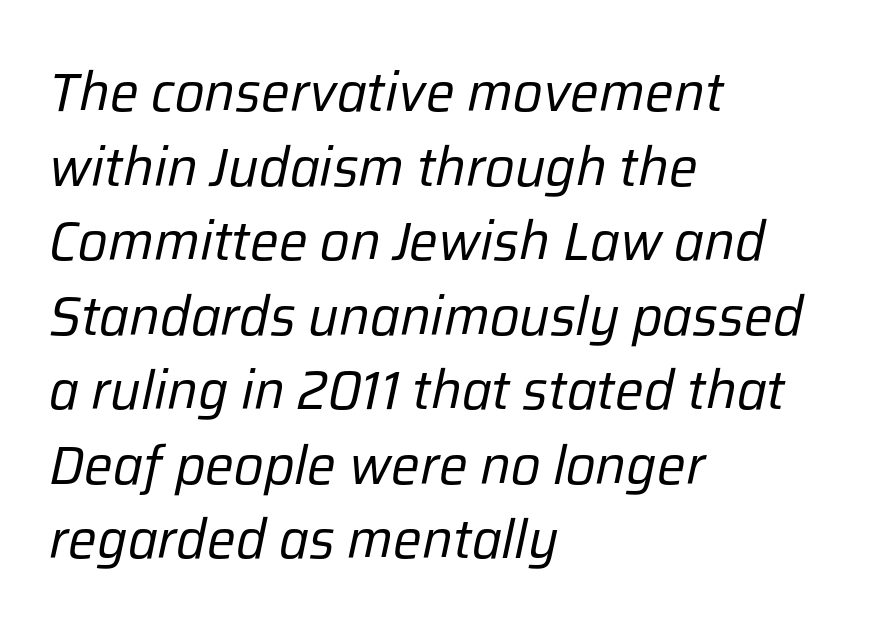
The image shows 54 px regular-weight type, italic (leaning right); set left-aligned, normal line spacing (1.38x), normal letter spacing, not underlined; low stroke contrast and a medium x-height.
